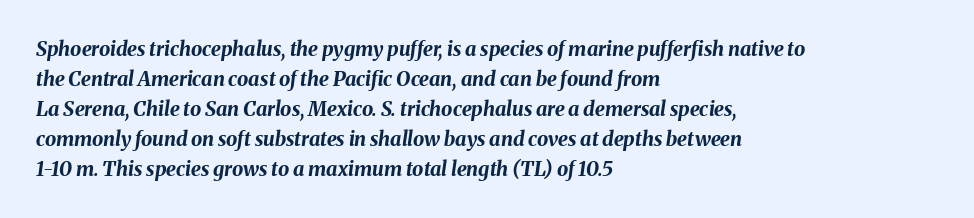
Does the lettering tilt? It does — this is italic. Visually the block forms a straight wall on the left and a jagged coastline on the right. Quick note: underline off. Compared with an ordinary text face, these strokes are far heavier — a full bold. Students, observe: this is what conventionally led text looks like.
